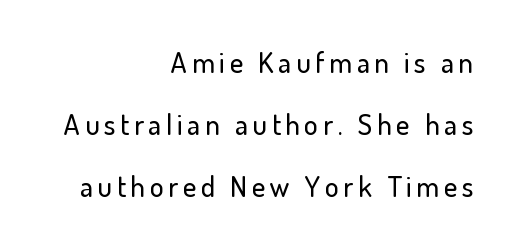
One-word summary of the alignment: right. Is there any slant? The stems are plumb. The passage shown stacks its lines with a broad gap. A typesetter would call this proportional, since set widths differ per character.
